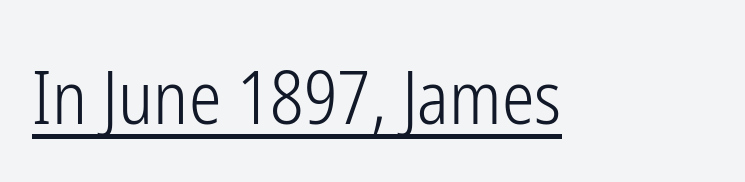
{"serif": "no", "italic": "no", "bold": "no", "weight": "light", "width": "condensed", "stroke_contrast": "low", "x_height": "medium", "monospaced": "no", "underline": "yes", "letter_spacing": "normal", "letter_spacing_em": 0.0, "glyph_px": 73}
